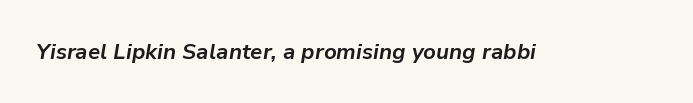
Is the type slanted? Yes — the strokes lean at a clear angle. The string is rendered with underlining switched off. Strokes here are thick enough to call this a true bold. This rendering leaves character spacing at its baseline value.
